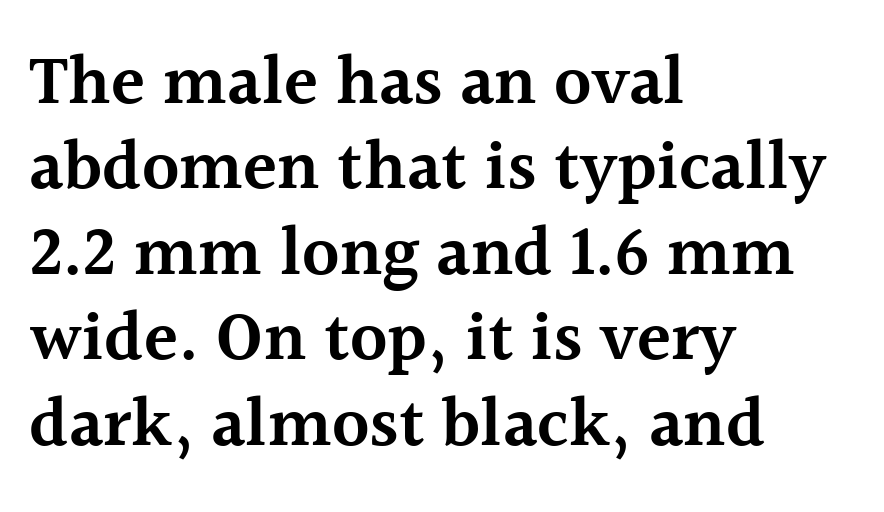
The image shows 70 px semibold serif type, upright; set left-aligned, line spacing 1.22x, normal letter spacing, not underlined; a medium x-height.
